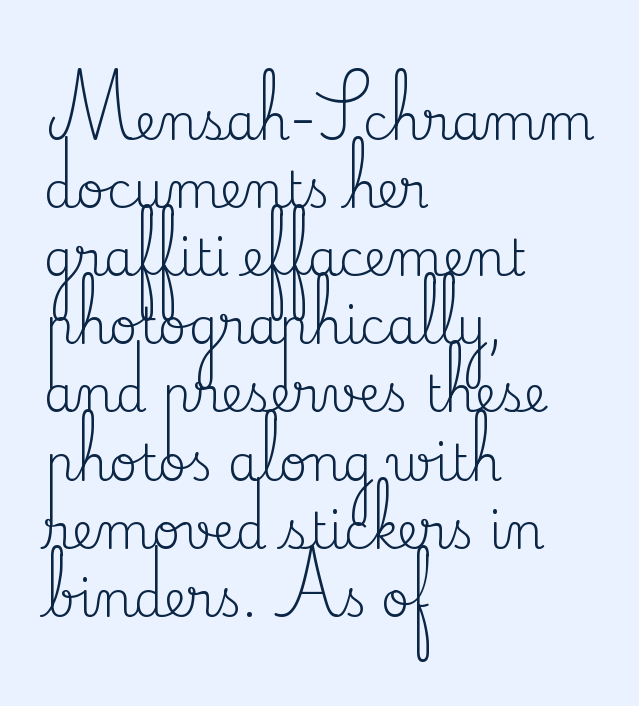
{"serif": "yes", "italic": "no", "bold": "no", "weight": "regular", "width": "normal", "stroke_contrast": "medium", "x_height": "small", "monospaced": "no", "underline": "no", "align": "left", "line_spacing": "normal", "line_spacing_ratio": 1.39, "letter_spacing": "normal", "letter_spacing_em": 0.0, "glyph_px": 49}
